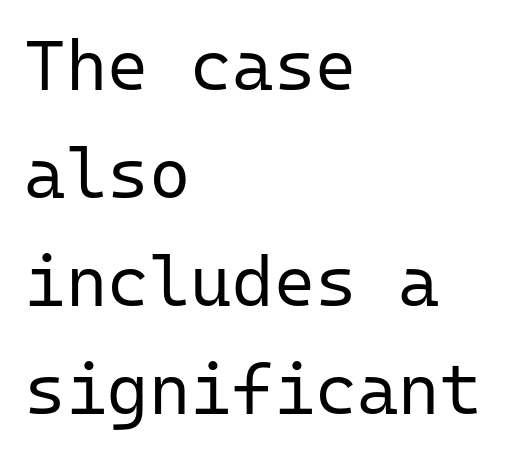
Q: Is the text bold? A: No.
Q: Is the text italic (slanted)? A: No, it is upright.
Q: Is the typeface a serif or a sans-serif typeface? A: Sans-serif.
Q: Is the text underlined? A: No.
Q: How is the paragraph aligned? A: Left-aligned.
Q: Is the spacing between letters normal or unusually wide? A: Normal.
Q: Is the spacing between lines tight, normal or loose? A: Normal.
Q: Width (condensed, normal, or wide)? A: Normal.
Q: Stroke contrast? A: Low.
Q: x-height? A: Medium.
Q: Monospaced? A: Yes.
